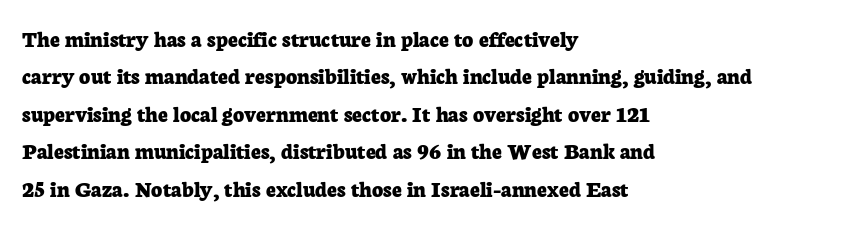
Q: Is the text bold? A: Yes.
Q: Is the text italic (slanted)? A: No, it is upright.
Q: Is the text underlined? A: No.
Q: How is the paragraph aligned? A: Left-aligned.
Q: Is the spacing between letters normal or unusually wide? A: Normal.
Q: Is the spacing between lines tight, normal or loose? A: Normal.
